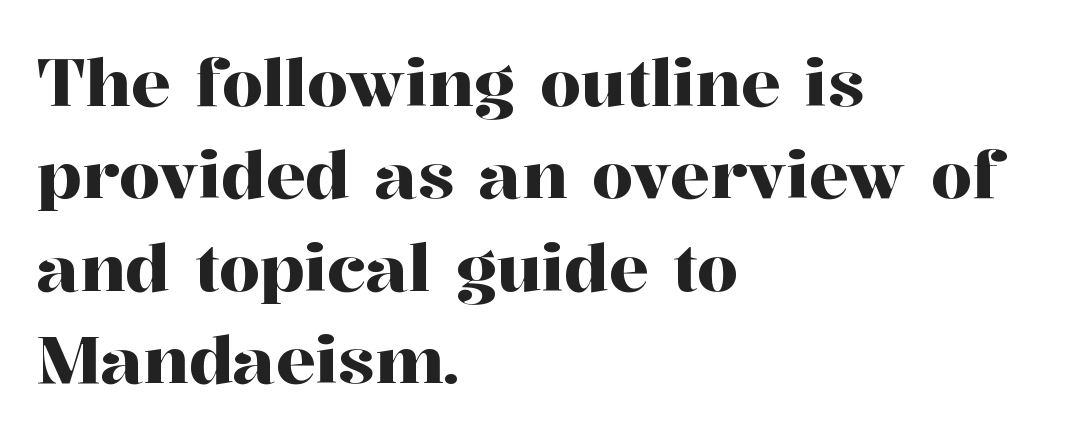
The foot of each line stays bare and open. The tracking reads as untouched default to a designer's eye. Students, observe: this is what conventionally led text looks like. Unlike italic type, these characters show no tilt at all.
